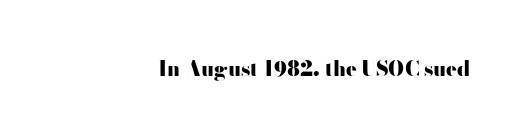
A flush-right, rag-left setting is used for this passage. Anything drawn beneath the words? Only blank space. Strong, thick strokes mark this as bold type. Between one letter and the next there's only the usual sliver of space.
